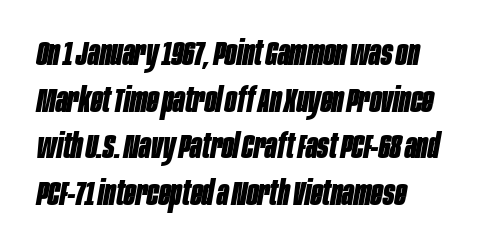
The image shows 34 px bold, condensed type, italic (leaning right); set normal line spacing (1.37x), normal letter spacing, not underlined; low stroke contrast and a large x-height.
